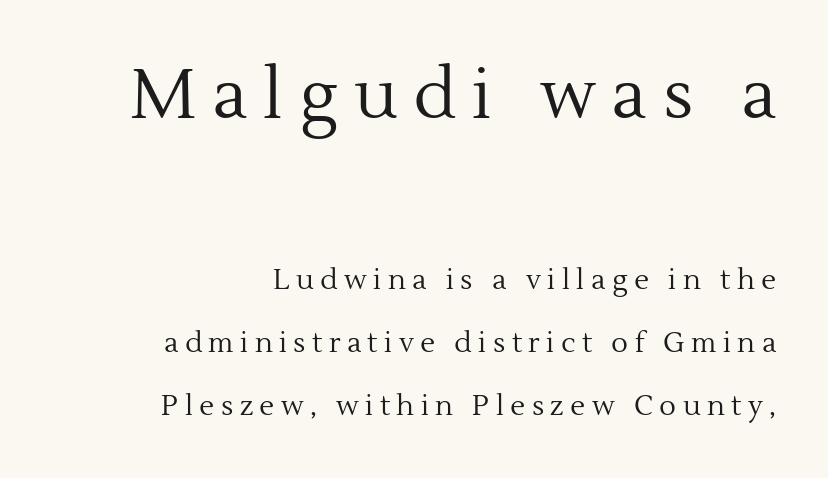
Q: Is the text bold? A: No.
Q: Is the text italic (slanted)? A: No, it is upright.
Q: Is the typeface a serif or a sans-serif typeface? A: Serif.
Q: Is the text underlined? A: No.
Q: How is the paragraph aligned? A: Right-aligned.
Q: Is the spacing between letters normal or unusually wide? A: Unusually wide.
Q: Is the spacing between lines tight, normal or loose? A: Loose.
Q: Which block of text is set in a larger size, the first (top) or the second (bottom)? A: The first (top) one.
Q: Width (condensed, normal, or wide)? A: Normal.
Q: x-height? A: Medium.
Q: Monospaced? A: No.
